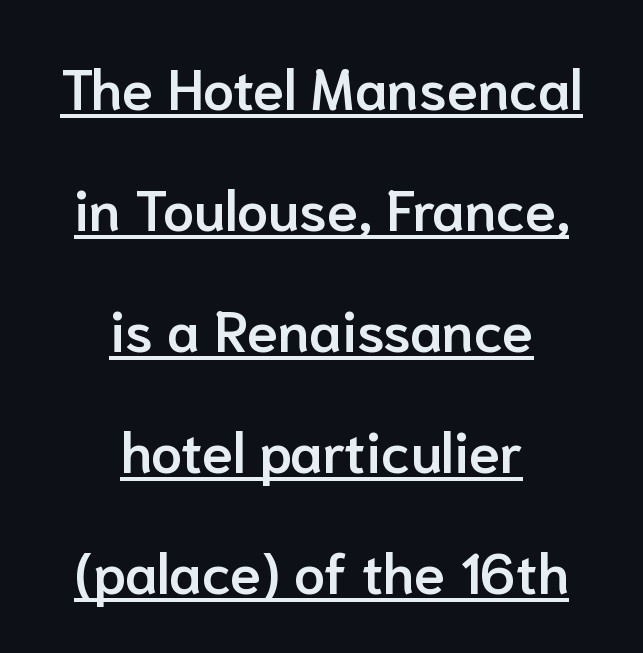
{"serif": "no", "italic": "no", "bold": "semi", "weight": "semibold", "width": "normal", "stroke_contrast": "low", "x_height": "medium", "monospaced": "no", "underline": "yes", "align": "center", "line_spacing": "loose", "line_spacing_ratio": 2.16, "letter_spacing": "normal", "letter_spacing_em": 0.0, "glyph_px": 56}
